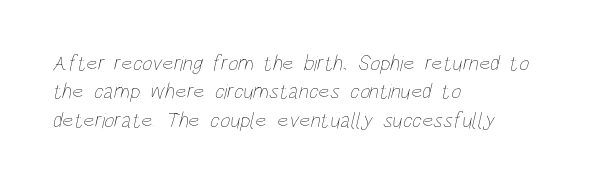
The image shows 22 px text type; set left-aligned, normal line spacing (1.29x), normal letter spacing, not underlined.
